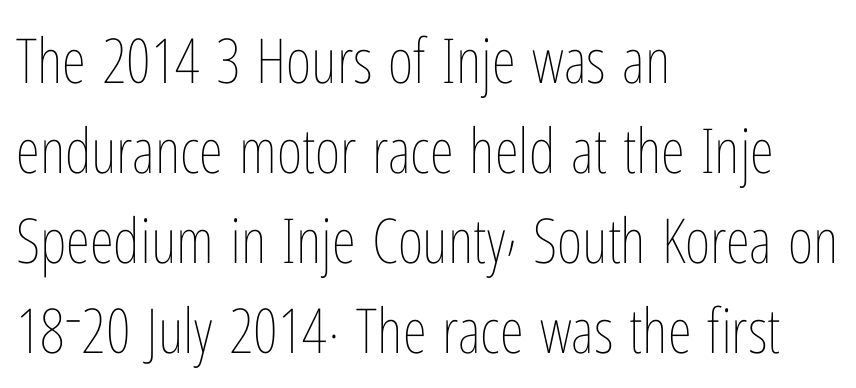
The image shows 62 px thin, condensed type, upright; set left-aligned, normal line spacing (1.45x), normal letter spacing, not underlined; low stroke contrast and a medium x-height.
